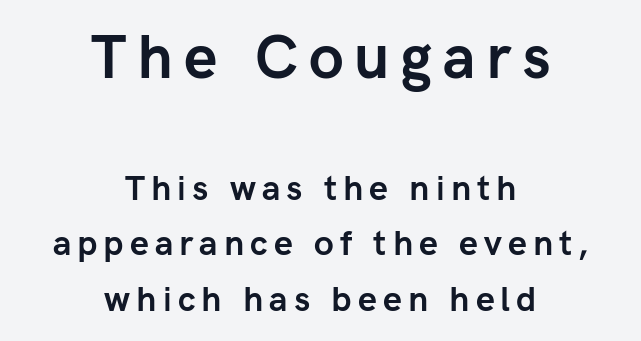
Which margin do the lines hug? Neither — every line sits in the middle. Character widths vary here, with narrow letters taking less room than wide ones. Typesetter's note: full bold, strokes at maximum text heaviness. Bare-footed words on every line. What kind of face is this? One without serifs — a sans.
